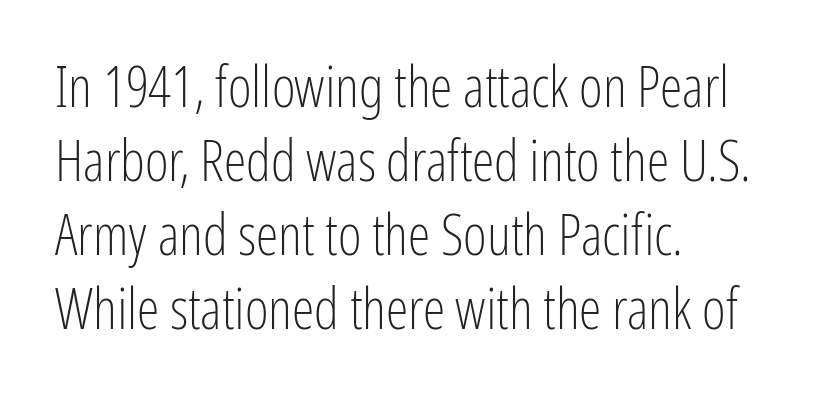
The zone under the glyphs is completely vacant. Do the letters lean? They stand straight. How would I describe the line gaps? Plain and ordinary. Unlike a traditional serif, this face leaves its strokes unadorned. Teacher's note: observe the even left margin — that is flush-left alignment.
